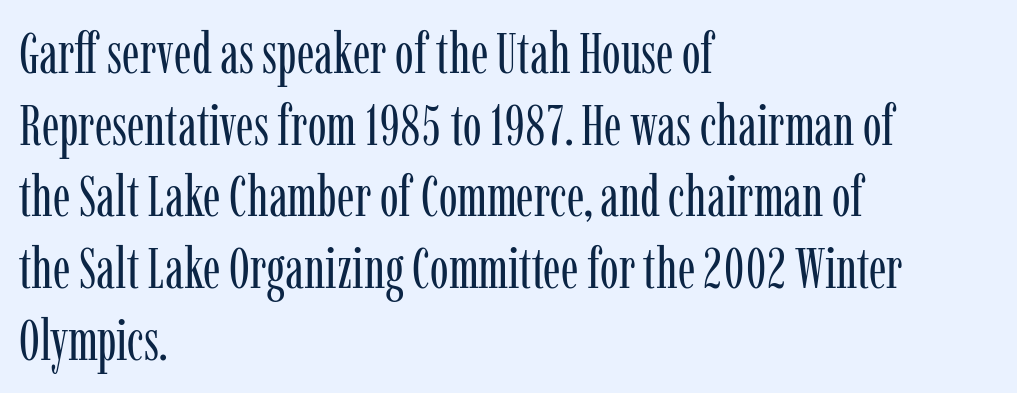
The image shows 56 px regular-weight, condensed serif type, upright; set left-aligned, normal line spacing (1.28x), normal letter spacing, not underlined; low stroke contrast and a medium x-height.
